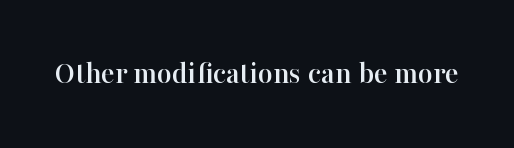
Examine the stroke ends and you'll spot serifs. Character widths vary here, with narrow letters taking less room than wide ones. The letters sit at their default tracking, neither squeezed nor spread. Posture: vertical. Letters rest on an invisible, unmarked baseline.
